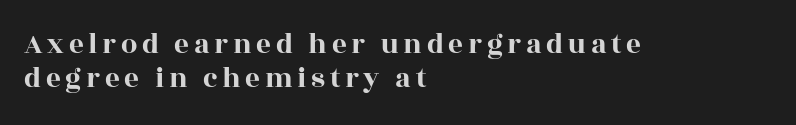
The image shows 29 px wide serif type, upright; set left-aligned, line spacing 1.18x, not underlined; a large x-height.
